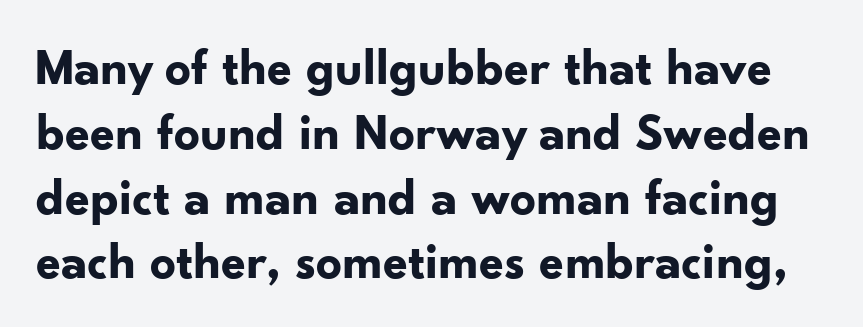
The image shows 51 px bold sans-serif type, upright; set normal line spacing (1.27x), normal letter spacing, not underlined; low stroke contrast and a small x-height.
